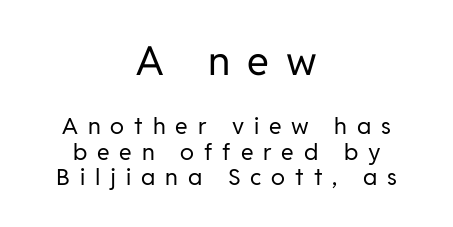
The image shows 40 px regular-weight sans-serif type, upright; set centered, tight line spacing (1.11x), unusually wide letter spacing (+0.43 em), not underlined; the first (top) block is 1.74x larger; low stroke contrast and a medium x-height.
